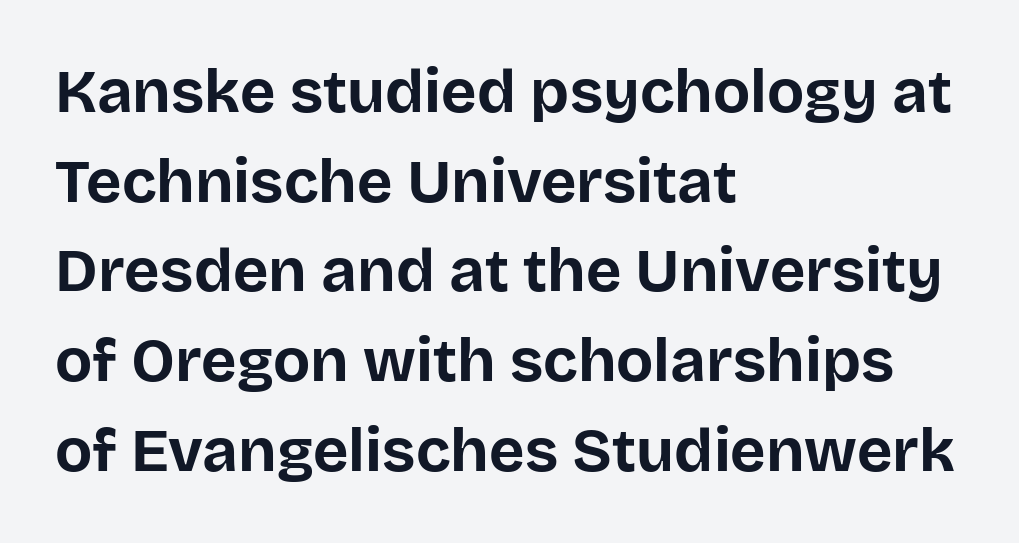
{"serif": "no", "italic": "no", "bold": "yes", "weight": "bold", "width": "normal", "stroke_contrast": "low", "x_height": "large", "monospaced": "no", "underline": "no", "align": "left", "line_spacing": "normal", "line_spacing_ratio": 1.47, "letter_spacing": "normal", "letter_spacing_em": 0.0, "glyph_px": 61}
